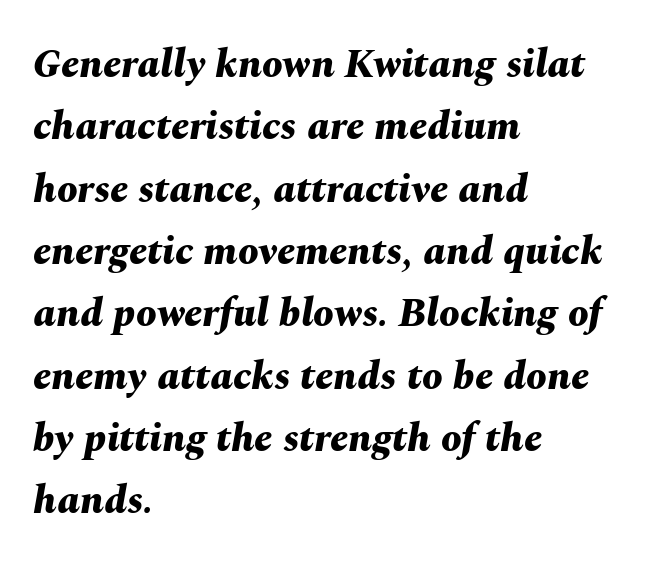
These lines are set flush left with a ragged right edge. A bare baseline throughout the passage. The line texture is even and compact thanks to regular tracking. What weight is shown? A full bold with thick strokes. Think of a printed novel: that variable character pitch is what you see here. The lettering tilts uniformly, giving the passage an italic look.
